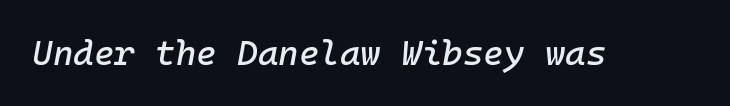
The image shows 35 px text type, italic (leaning right), monospaced; set normal letter spacing, not underlined; low stroke contrast and a medium x-height.
